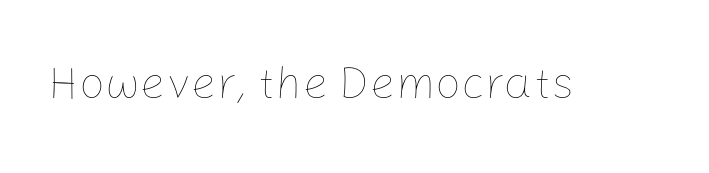
Q: Is the text bold? A: No.
Q: Is the text italic (slanted)? A: No, it is upright.
Q: Is the text underlined? A: No.
Q: Is the spacing between letters normal or unusually wide? A: Normal.
Q: Width (condensed, normal, or wide)? A: Normal.
Q: Stroke contrast? A: Low.
Q: x-height? A: Medium.
Q: Monospaced? A: No.
